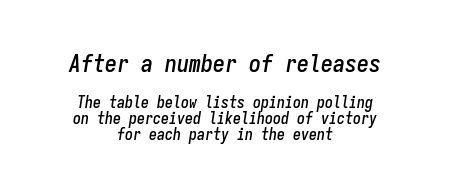
Reading down the column, the eye jumps only a short way to each next line. Each word holds together tightly as a unit, with standard inter-letter gaps. Note: larger setting up top, smaller setting below. This sample uses an oblique cut, with every glyph tilted off the vertical. Horizontally, the lines are justified to the midpoint only. Honestly, there is no underline to notice here at all.
